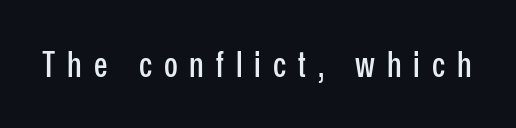
The specimen omits any rule beneath the text block's lines. Note the varied advance widths — an 'i' is clearly narrower than an 'm'. Is this a sans? Yes — the strokes have no serifs. The passage shown has open, widely tracked lettering throughout.
